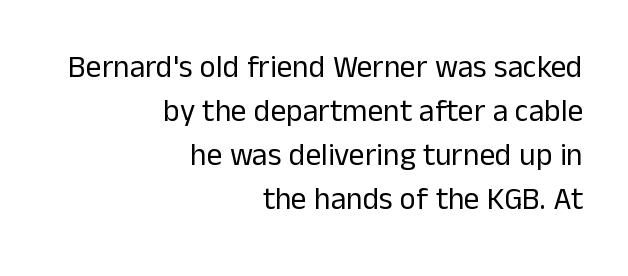
The image shows 31 px regular-weight sans-serif type, upright; set right-aligned, normal line spacing (1.42x), normal letter spacing, not underlined; low stroke contrast and a medium x-height.
